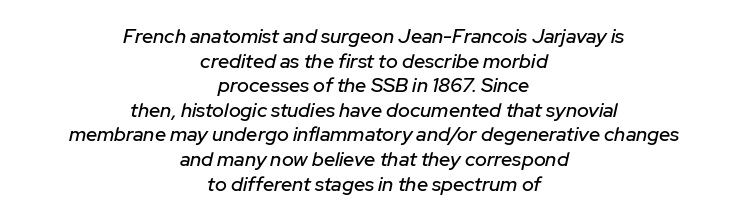
The gap between lines stays unmarked. Between one letter and the next there's only the usual sliver of space. A centered setting, common on invitations and titles, is used for this passage. Slant detected: the letters are inclined.
